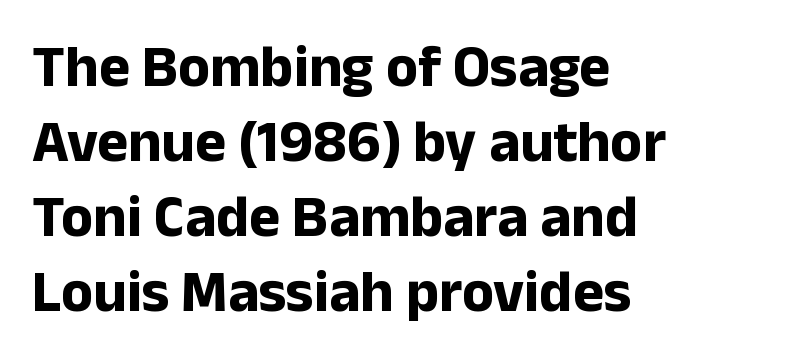
The image shows 59 px bold sans-serif type, upright; set left-aligned, normal line spacing (1.27x), normal letter spacing, not underlined; low stroke contrast and a medium x-height.
